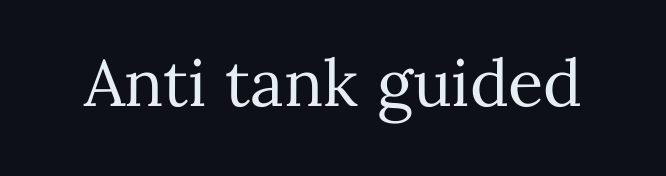
Glance below the letters and you will spot only blank space. Inter-character spacing is left at the font's built-in metrics. Posture: vertical. Varying glyph widths throughout — classic text-font behaviour. No extra ink here — the face is not bold.
